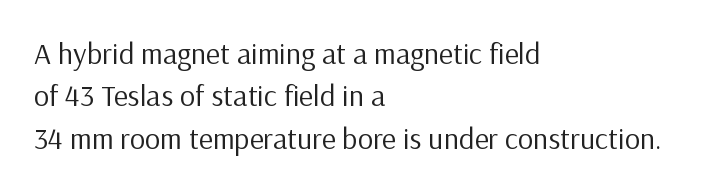
{"serif": "no", "italic": "no", "bold": "no", "weight": "regular", "width": "normal", "stroke_contrast": "low", "x_height": "medium", "monospaced": "no", "underline": "no", "align": "left", "line_spacing": "normal", "line_spacing_ratio": 1.41, "letter_spacing": "normal", "letter_spacing_em": 0.0, "glyph_px": 30}
